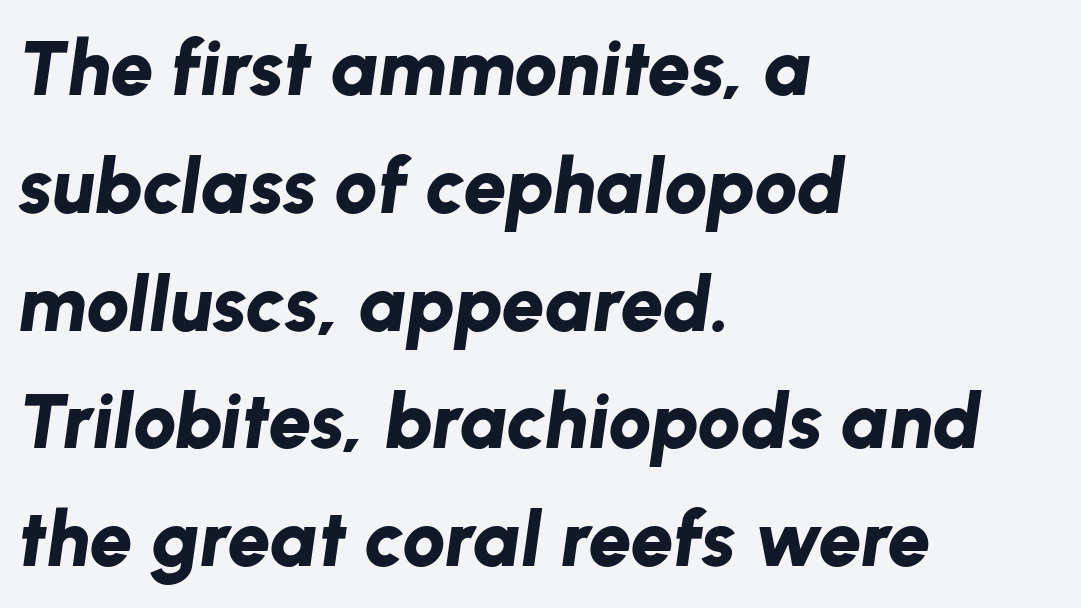
{"italic": "yes", "lean": "right", "slant_degrees": 8, "bold": "yes", "weight": "bold", "width": "normal", "stroke_contrast": "low", "x_height": "medium", "monospaced": "no", "underline": "no", "align": "left", "line_spacing": "normal", "line_spacing_ratio": 1.53, "letter_spacing": "normal", "letter_spacing_em": 0.0, "glyph_px": 77}
